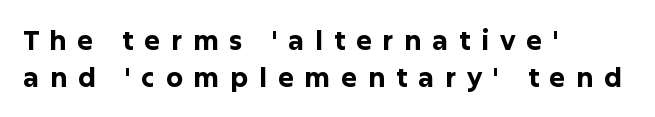
The image shows 27 px bold type, upright; set left-aligned, normal line spacing (1.36x), unusually wide letter spacing (+0.39 em), not underlined.
